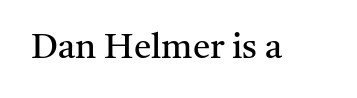
{"serif": "yes", "italic": "no", "bold": "no", "weight": "regular", "width": "normal", "stroke_contrast": "medium", "x_height": "medium", "monospaced": "no", "underline": "no", "letter_spacing": "normal", "letter_spacing_em": 0.0, "glyph_px": 35}
